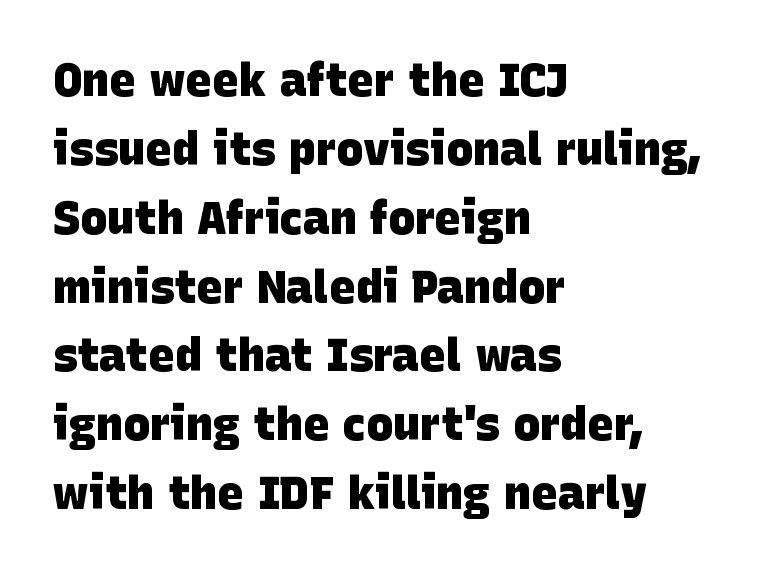
Q: Is the text bold? A: Yes.
Q: Is the typeface a serif or a sans-serif typeface? A: Sans-serif.
Q: Is the text underlined? A: No.
Q: How is the paragraph aligned? A: Left-aligned.
Q: Is the spacing between letters normal or unusually wide? A: Normal.
Q: Is the spacing between lines tight, normal or loose? A: Normal.
Q: Width (condensed, normal, or wide)? A: Normal.
Q: Stroke contrast? A: Low.
Q: x-height? A: Large.
Q: Monospaced? A: No.
